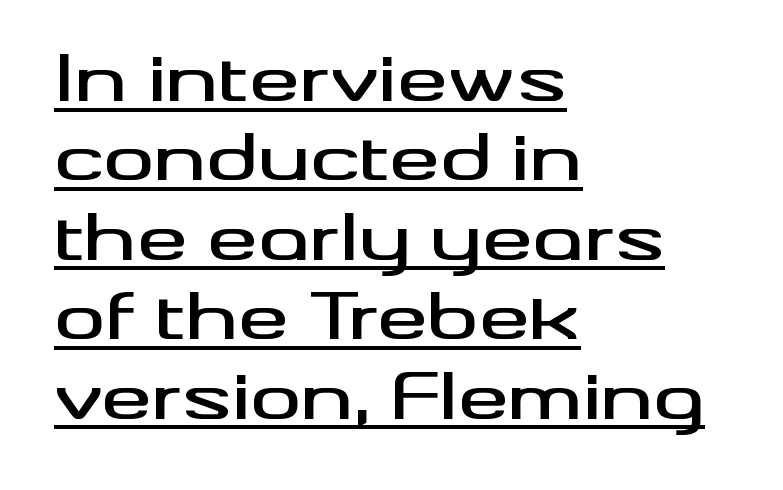
The rendering uses natural spacing where letterforms have individual widths. Does the type have serifs? No, each stem ends abruptly. The face used here is rendered with its standard letterfit. If you drew a ruler down the left edge, every line would touch it. One glance says typical: line gaps are just what's usual. Unlike italic type, these characters show no tilt at all.
